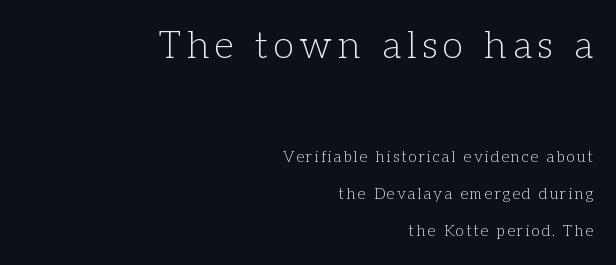
The image shows 38 px light serif type, upright; set right-aligned, loose line spacing (2.48x), not underlined; the first (top) block is 2.53x larger; low stroke contrast and a medium x-height.
